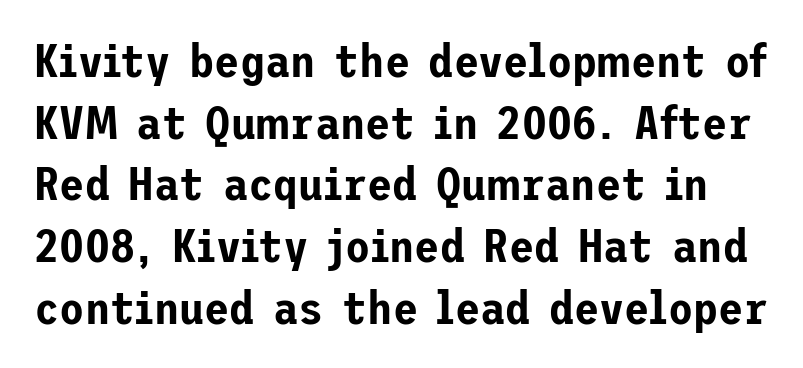
{"serif": "no", "italic": "no", "width": "normal", "stroke_contrast": "low", "x_height": "medium", "underline": "no", "line_spacing": "normal", "line_spacing_ratio": 1.34, "letter_spacing": "normal", "letter_spacing_em": 0.0, "glyph_px": 46}
